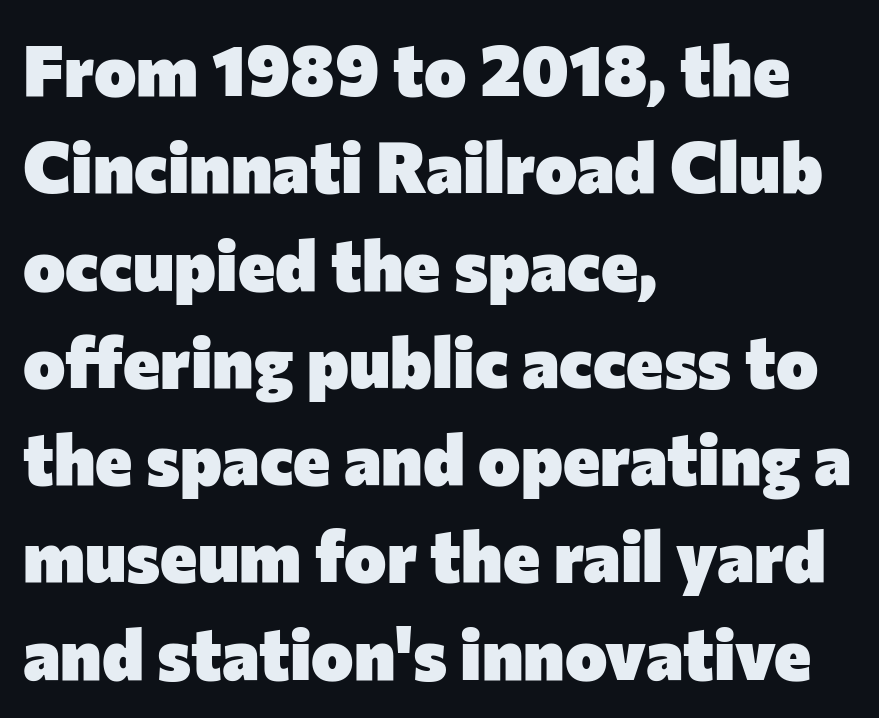
{"serif": "no", "italic": "no", "bold": "yes", "weight": "heavy", "width": "normal", "stroke_contrast": "low", "x_height": "medium", "monospaced": "no", "underline": "no", "align": "left", "line_spacing": "normal", "line_spacing_ratio": 1.37, "letter_spacing": "normal", "letter_spacing_em": 0.0, "glyph_px": 71}
